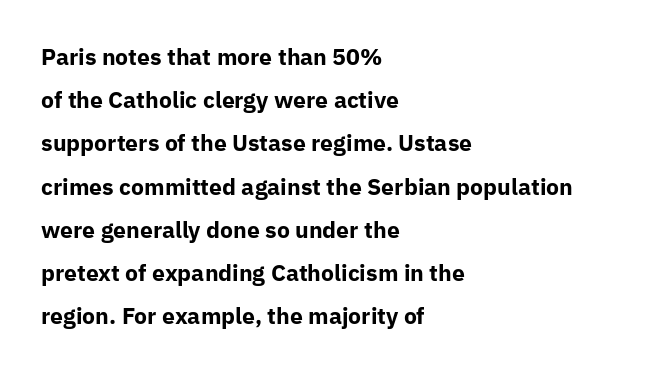
{"italic": "no", "bold": "yes", "underline": "no", "align": "left", "line_spacing_ratio": 1.88, "letter_spacing": "normal", "letter_spacing_em": 0.0, "glyph_px": 23}
